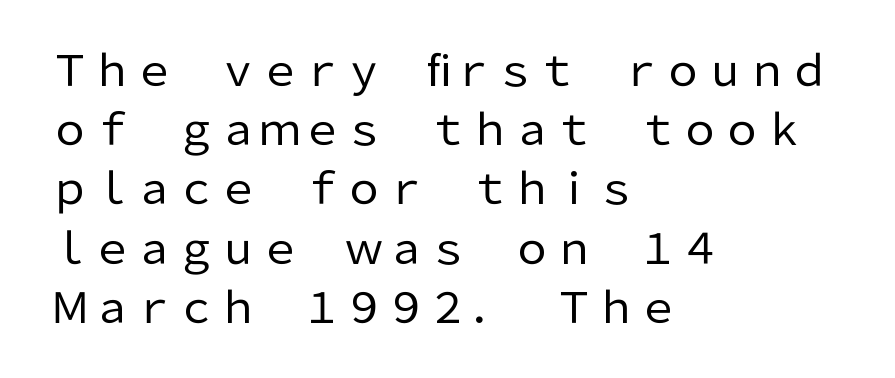
A classic flush-left, rag-right setting is used for this passage. A typesetter would mark this as roman, not italic. Here the glyphs are tracked normally, forming tight word shapes. No heavy texture on the line: the type isn't bold.
